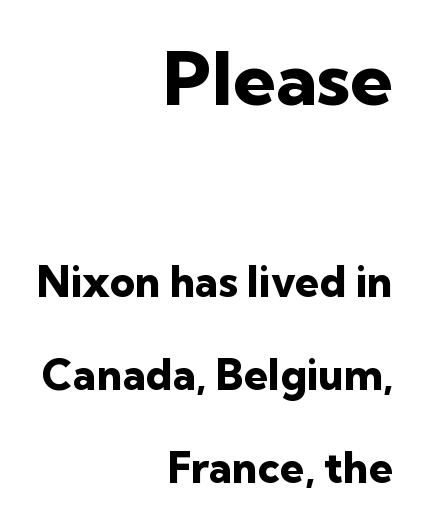
Has an underline been added? It has not. A typesetter would label this face a sans. A typesetter would call this proportional, since set widths differ per character. A flush-right, rag-left setting is used for this passage. Does extra space separate the letters? No, they use regular spacing. Whoever set this made the first block the dominant, larger element.
